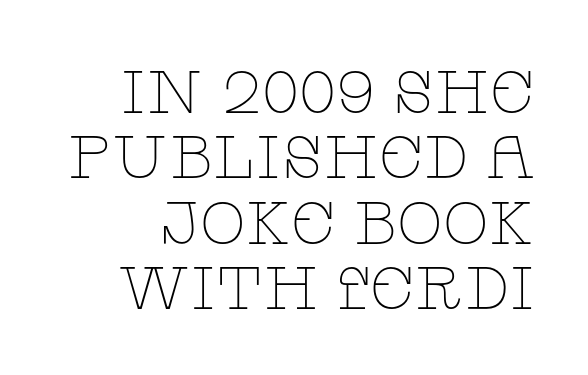
{"serif": "yes", "italic": "no", "bold": "no", "weight": "thin", "width": "wide", "stroke_contrast": "low", "x_height": "large", "monospaced": "no", "underline": "no", "line_spacing": "tight", "line_spacing_ratio": 1.09, "letter_spacing": "normal", "letter_spacing_em": 0.0, "glyph_px": 60}
